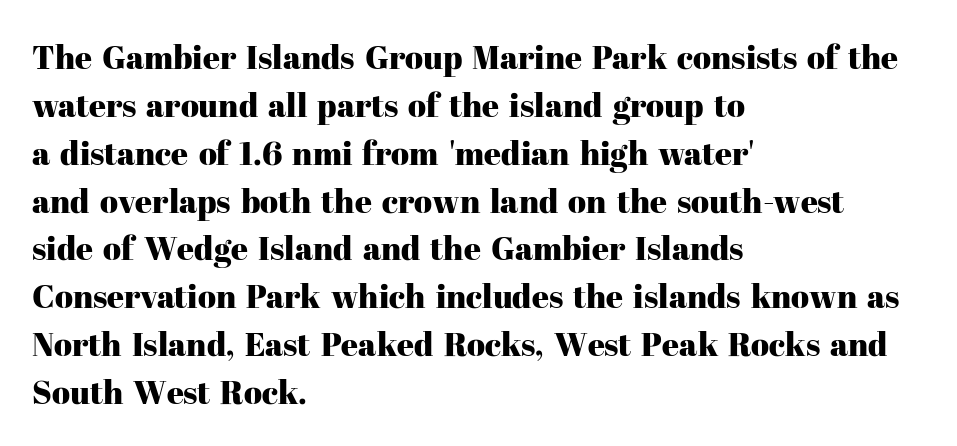
Only glyphs here, with clear space below each row. Every row of glyphs begins at an identical x-position on the left. Each word holds together tightly as a unit, with standard inter-letter gaps. Do the letters lean? They stand straight. Little horizontal feet cap the strokes, marking this as serif type.
